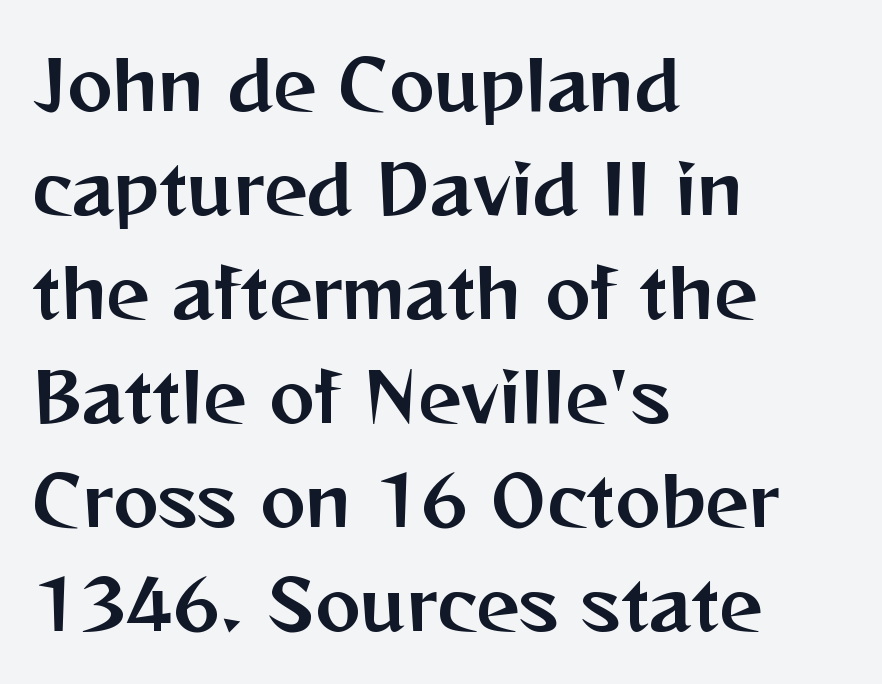
{"serif": "no", "italic": "no", "width": "normal", "stroke_contrast": "medium", "x_height": "medium", "monospaced": "no", "underline": "no", "align": "left", "line_spacing": "normal", "line_spacing_ratio": 1.53, "letter_spacing": "normal", "letter_spacing_em": 0.0, "glyph_px": 68}
